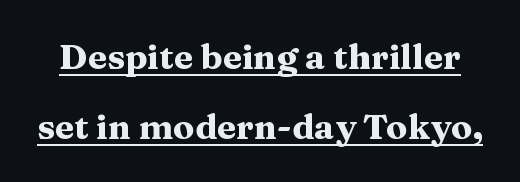
Q: Is the text bold? A: Yes.
Q: Is the text italic (slanted)? A: No, it is upright.
Q: Is the typeface a serif or a sans-serif typeface? A: Serif.
Q: Is the text underlined? A: Yes.
Q: Is the spacing between letters normal or unusually wide? A: Normal.
Q: Is the spacing between lines tight, normal or loose? A: Loose.
Q: Width (condensed, normal, or wide)? A: Wide.
Q: Stroke contrast? A: Medium.
Q: x-height? A: Medium.
Q: Monospaced? A: No.
